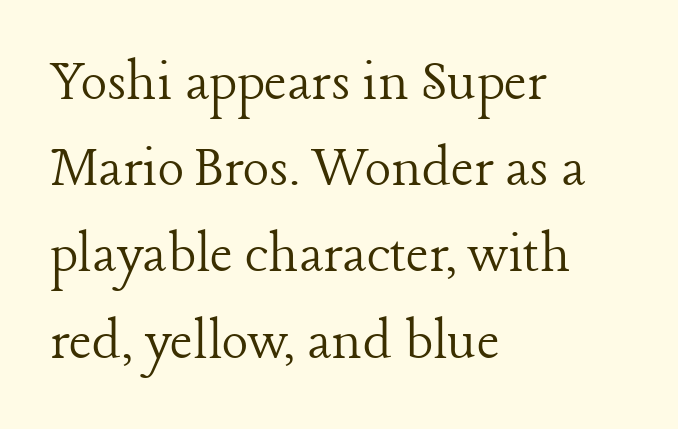
{"serif": "yes", "italic": "no", "bold": "no", "weight": "light", "width": "normal", "stroke_contrast": "low", "x_height": "medium", "monospaced": "no", "underline": "no", "align": "left", "line_spacing": "normal", "line_spacing_ratio": 1.39, "letter_spacing": "normal", "letter_spacing_em": 0.0, "glyph_px": 62}
